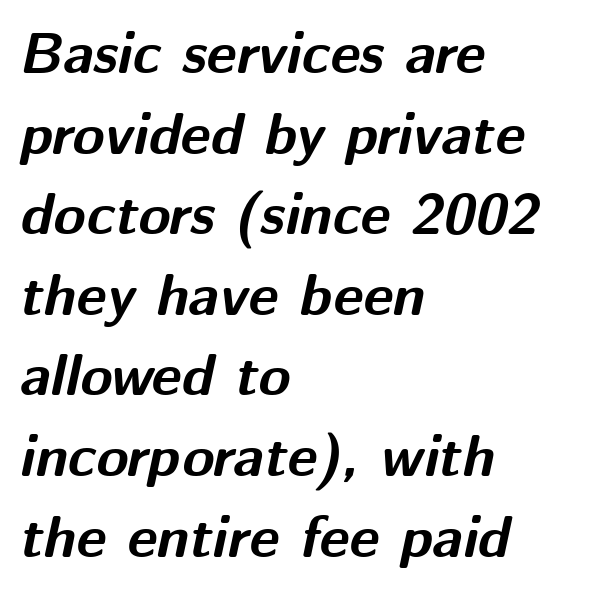
Q: Is the text bold? A: Yes.
Q: Is the text italic (slanted)? A: Yes, it leans right by about 12 degrees.
Q: Is the text underlined? A: No.
Q: How is the paragraph aligned? A: Left-aligned.
Q: Is the spacing between letters normal or unusually wide? A: Normal.
Q: Is the spacing between lines tight, normal or loose? A: Normal.
Q: Width (condensed, normal, or wide)? A: Normal.
Q: Stroke contrast? A: Medium.
Q: x-height? A: Medium.
Q: Monospaced? A: No.
